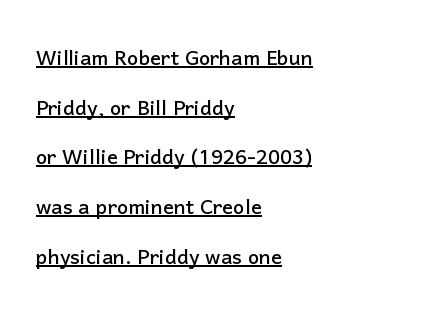
The image shows 27 px text type, upright; set left-aligned, line spacing 1.84x, normal letter spacing, underlined.
